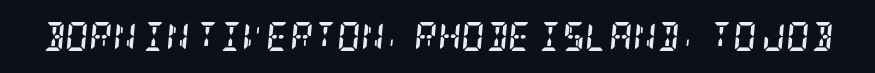
The image shows 29 px semibold, condensed serif type, italic (leaning right); set normal letter spacing, not underlined; low stroke contrast and a large x-height.
